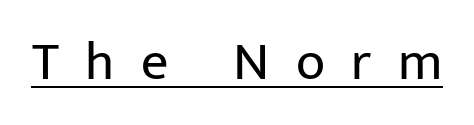
The rendering shows plain stroke endings on the letterforms — a sans-serif design. Students, observe the line beneath the letters — that is underlining. Think standard paragraph weight, or any step lighter than that. The lettering holds an erect, upright posture throughout.
